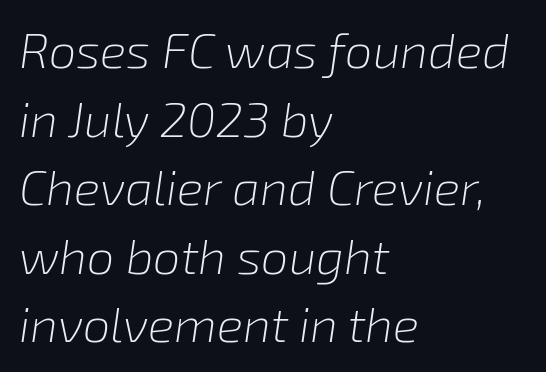
Q: Is the text bold? A: No.
Q: Is the text italic (slanted)? A: Yes, it leans right by about 8 degrees.
Q: Is the text underlined? A: No.
Q: How is the paragraph aligned? A: Left-aligned.
Q: Is the spacing between letters normal or unusually wide? A: Normal.
Q: Is the spacing between lines tight, normal or loose? A: Normal.
Q: Width (condensed, normal, or wide)? A: Normal.
Q: Stroke contrast? A: Low.
Q: x-height? A: Medium.
Q: Monospaced? A: No.
